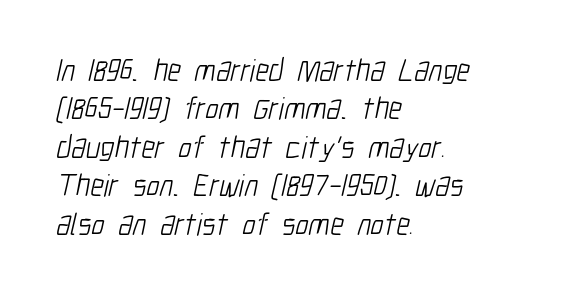
Letters rest on an invisible, unmarked baseline. Compared with typical body copy, the letter spacing here is the same. The lines in this sample share a left origin and differ only in where they stop. No heavy texture on the line: the type isn't bold. Each letter keeps its own natural width here, so spacing adapts to shape.
